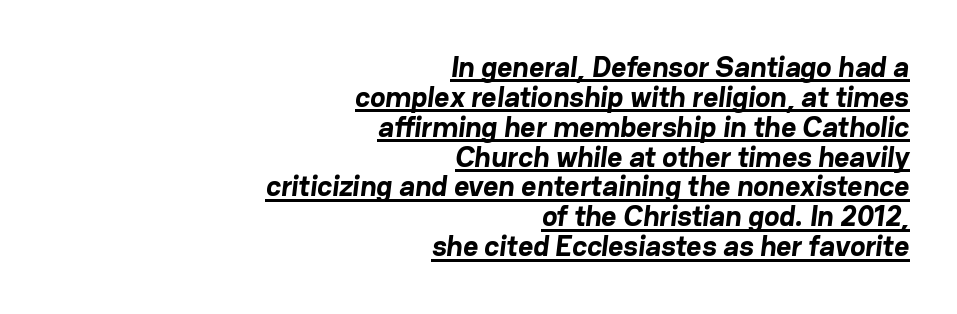
You'd pick this weight for a headline — it's a proper bold. This is sans-serif lettering, the kind often seen on screens and signage. Check the space under the baseline: a stroke is drawn there. In terms of leading, this rendering errs on the cramped side. Varying glyph widths throughout — classic text-font behaviour. The line texture is even and compact thanks to regular tracking.
